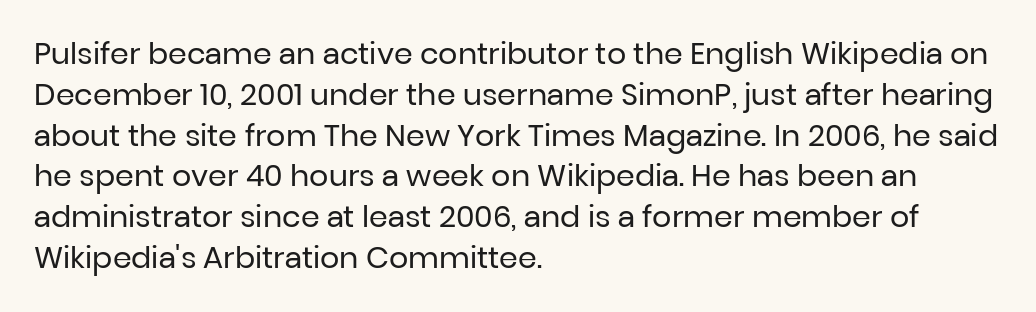
The image shows 30 px regular-weight sans-serif type, upright; set left-aligned, normal line spacing (1.36x), normal letter spacing, not underlined; low stroke contrast and a medium x-height.
